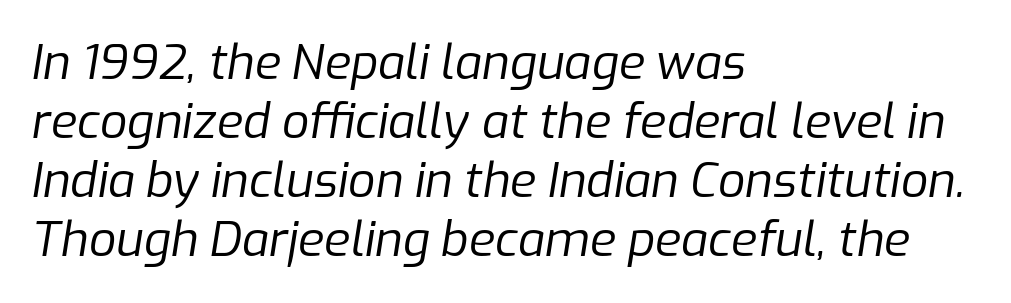
{"italic": "yes", "lean": "right", "slant_degrees": 9, "bold": "no", "weight": "regular", "width": "normal", "stroke_contrast": "low", "x_height": "medium", "monospaced": "no", "underline": "no", "align": "left", "line_spacing_ratio": 1.23, "letter_spacing": "normal", "letter_spacing_em": 0.0, "glyph_px": 48}
